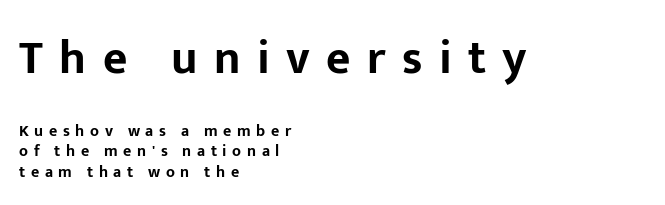
A student would call this left alignment; a typographer would say flush left, rag right. Posture: vertical. Leading matches the norm, producing a regular column. Of the two passages, the one on top uses the larger point size.
